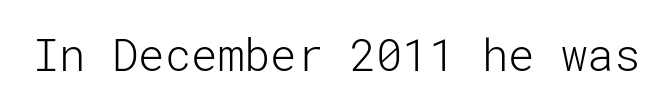
Short note: letters normally spaced. This sample uses a sans-serif face. The lettering stays uniformly vertical, giving the passage a roman look. Check the space under the baseline: it is left empty.
